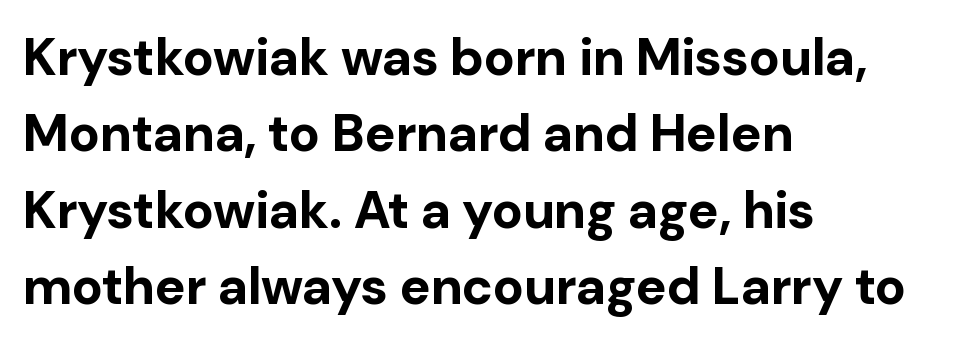
The image shows 52 px bold sans-serif type, upright; set left-aligned, normal line spacing (1.47x), normal letter spacing, not underlined; low stroke contrast and a medium x-height.
